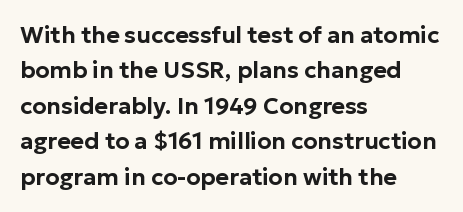
The image shows 23 px text type, upright; set left-aligned, normal line spacing (1.54x), normal letter spacing, not underlined.
